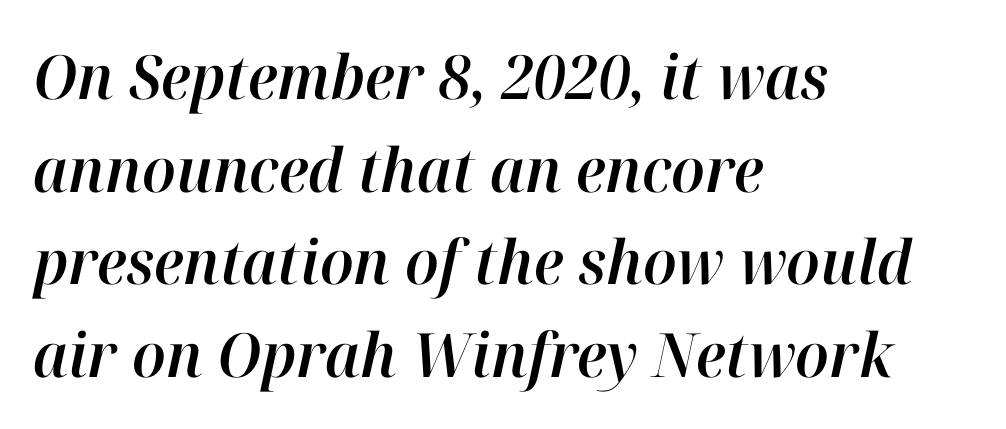
The image shows 61 px text type, italic (leaning right); set left-aligned, normal line spacing (1.52x), normal letter spacing, not underlined; high stroke contrast and a medium x-height.
